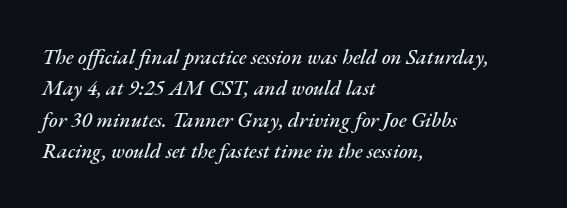
Q: Is the text italic (slanted)? A: Yes, it leans right by about 17 degrees.
Q: Is the text underlined? A: No.
Q: How is the paragraph aligned? A: Left-aligned.
Q: Is the spacing between letters normal or unusually wide? A: Normal.
Q: Is the spacing between lines tight, normal or loose? A: Normal.
